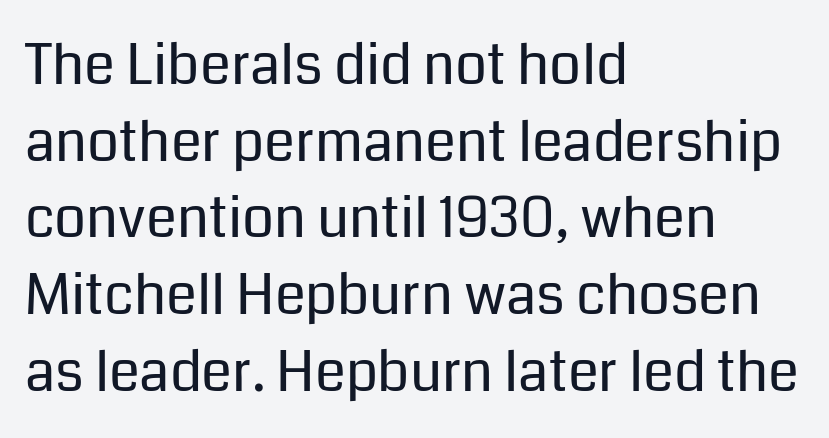
{"serif": "no", "italic": "no", "bold": "no", "weight": "regular", "width": "normal", "stroke_contrast": "low", "x_height": "medium", "monospaced": "no", "underline": "no", "align": "left", "line_spacing": "normal", "line_spacing_ratio": 1.37, "letter_spacing": "normal", "letter_spacing_em": 0.0, "glyph_px": 56}
